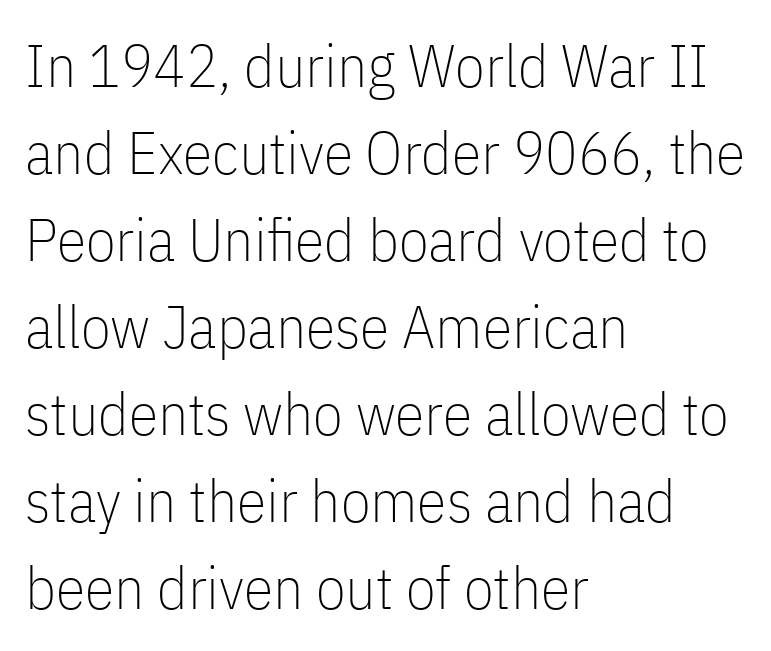
The image shows 60 px thin, condensed sans-serif type, upright; set left-aligned, normal line spacing (1.45x), normal letter spacing, not underlined; low stroke contrast and a medium x-height.
